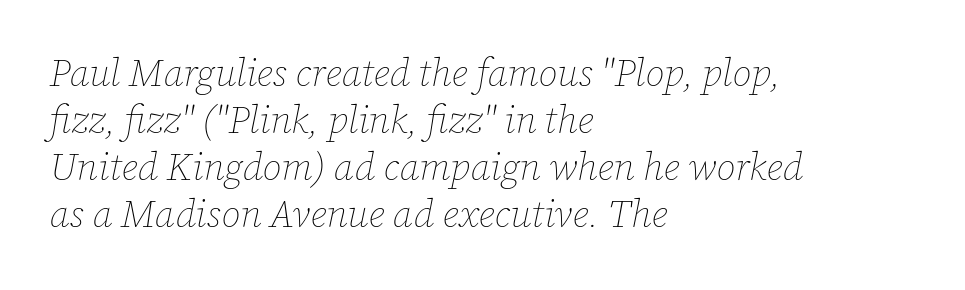
The image shows 38 px thin type, italic (leaning right); set left-aligned, line spacing 1.24x, normal letter spacing, not underlined; low stroke contrast and a medium x-height.
